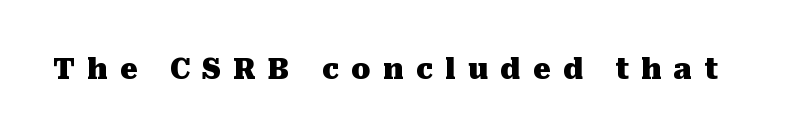
How are the letters spaced? Widely, with obvious added tracking. When letters stand straight like this, we call the style roman or upright. Serif or sans? Serif — the stroke terminals have little feet. The zone under the glyphs is completely vacant.
